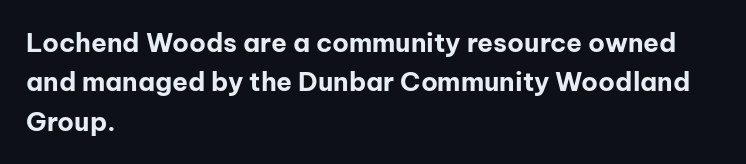
The image shows 26 px bold type, upright; set left-aligned, normal line spacing (1.51x), normal letter spacing, not underlined.
